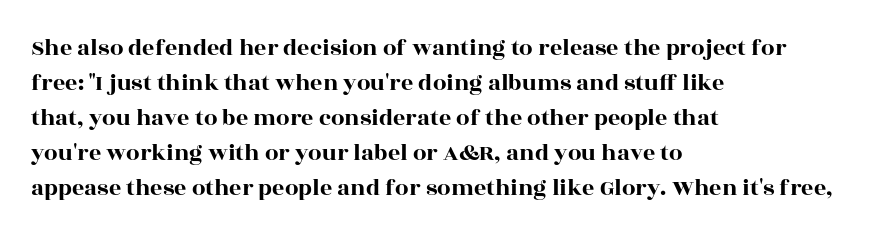
The image shows 24 px text type, upright; set left-aligned, normal line spacing (1.46x), normal letter spacing, not underlined.
